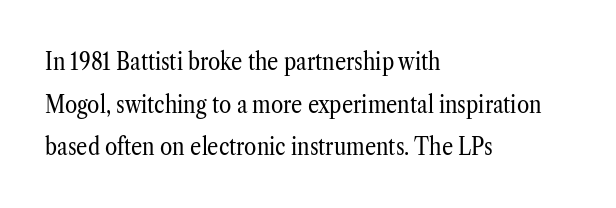
Q: Is the text bold? A: No.
Q: Is the text italic (slanted)? A: No, it is upright.
Q: Is the text underlined? A: No.
Q: How is the paragraph aligned? A: Left-aligned.
Q: Is the spacing between letters normal or unusually wide? A: Normal.
